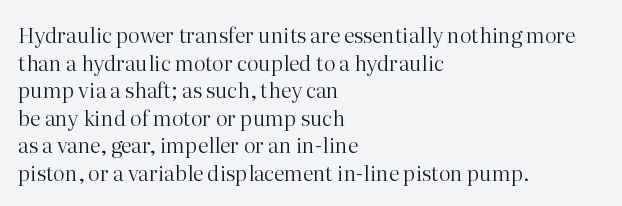
Q: Is the text bold? A: No.
Q: Is the text italic (slanted)? A: No, it is upright.
Q: Is the text underlined? A: No.
Q: How is the paragraph aligned? A: Left-aligned.
Q: Is the spacing between letters normal or unusually wide? A: Normal.
Q: Is the spacing between lines tight, normal or loose? A: Normal.
